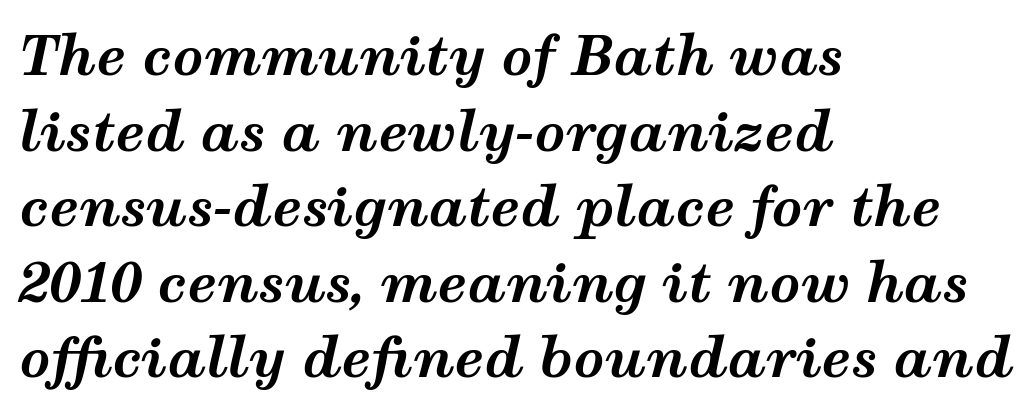
{"italic": "yes", "lean": "right", "slant_degrees": 12, "bold": "yes", "weight": "bold", "width": "wide", "stroke_contrast": "medium", "x_height": "medium", "monospaced": "no", "underline": "no", "align": "left", "line_spacing": "normal", "line_spacing_ratio": 1.4, "letter_spacing": "normal", "letter_spacing_em": 0.0, "glyph_px": 54}
